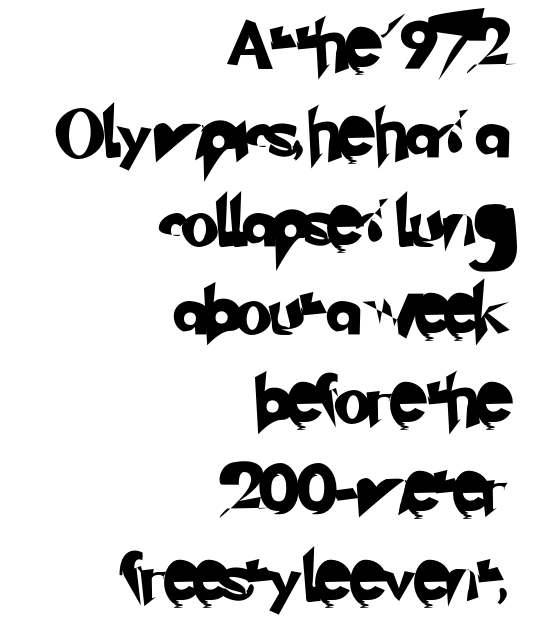
{"serif": "no", "width": "normal", "stroke_contrast": "low", "x_height": "small", "monospaced": "no", "underline": "no", "align": "right", "line_spacing_ratio": 1.85, "letter_spacing": "normal", "letter_spacing_em": 0.0, "glyph_px": 48}
